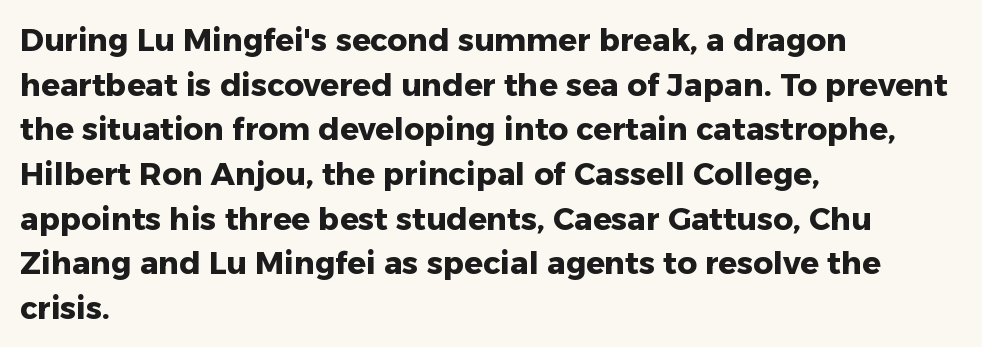
Ordinary non-slanted type is in use. Each letter keeps its own natural width here, so spacing adapts to shape. The foot of each line stays bare and open. Every row of glyphs begins at an identical x-position on the left. Typesetter's note: full bold, strokes at maximum text heaviness. Each letter's strokes conclude bluntly, with no projecting serifs.
